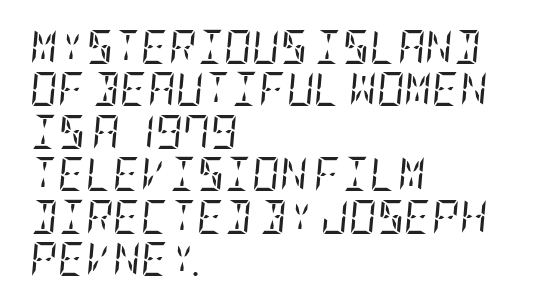
{"serif": "yes", "italic": "yes", "lean": "right", "slant_degrees": 5, "bold": "no", "weight": "regular", "width": "condensed", "stroke_contrast": "low", "x_height": "large", "underline": "no", "align": "left", "line_spacing": "normal", "line_spacing_ratio": 1.25, "letter_spacing": "normal", "letter_spacing_em": 0.0, "glyph_px": 34}
